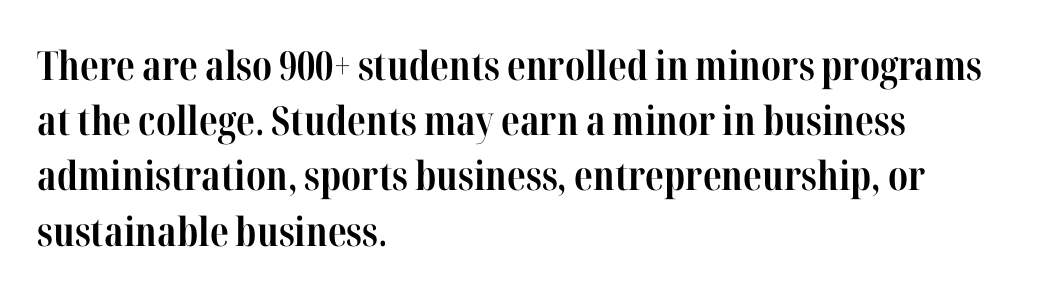
The image shows 40 px bold, condensed serif type, upright; set left-aligned, normal line spacing (1.38x), normal letter spacing, not underlined; high stroke contrast and a medium x-height.
